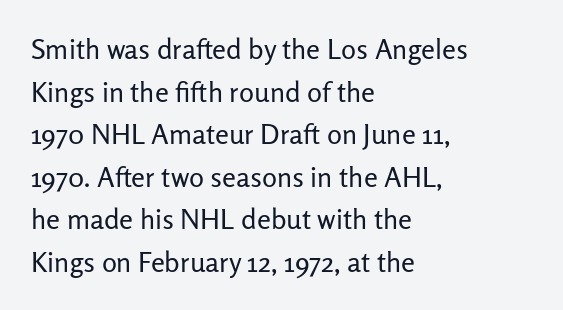
{"serif": "no", "italic": "no", "bold": "no", "weight": "regular", "width": "normal", "stroke_contrast": "low", "x_height": "medium", "monospaced": "no", "underline": "no", "align": "left", "line_spacing": "normal", "line_spacing_ratio": 1.52, "letter_spacing": "normal", "letter_spacing_em": 0.0, "glyph_px": 28}
